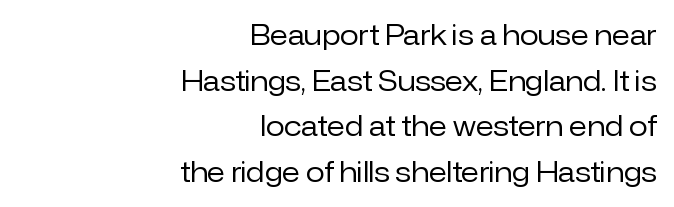
Q: Is the text bold? A: No.
Q: Is the text italic (slanted)? A: No, it is upright.
Q: Is the text underlined? A: No.
Q: How is the paragraph aligned? A: Right-aligned.
Q: Is the spacing between letters normal or unusually wide? A: Normal.
Q: Is the spacing between lines tight, normal or loose? A: Normal.
